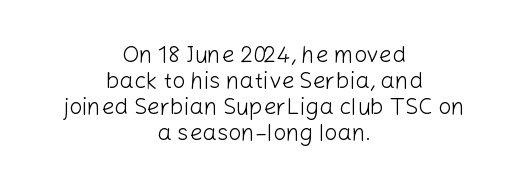
Q: Is the text bold? A: No.
Q: Is the text italic (slanted)? A: No, it is upright.
Q: Is the text underlined? A: No.
Q: How is the paragraph aligned? A: Centered.
Q: Is the spacing between letters normal or unusually wide? A: Normal.
Q: Is the spacing between lines tight, normal or loose? A: Tight.
